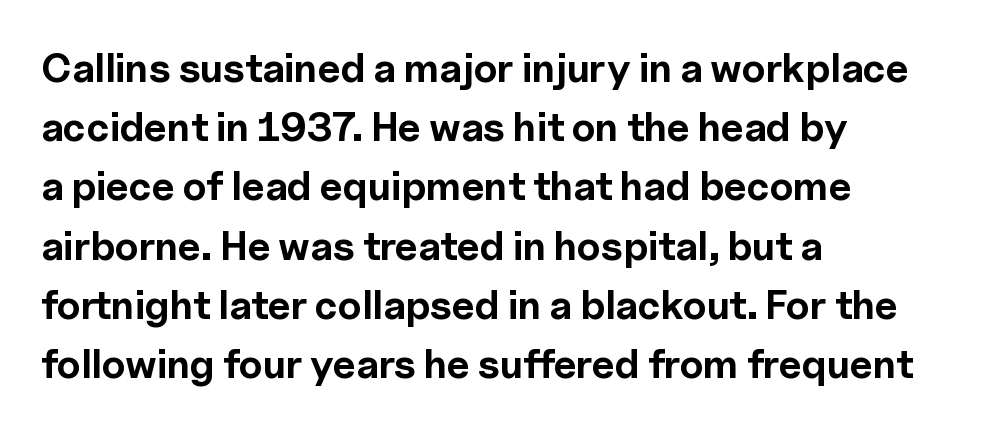
{"serif": "no", "italic": "no", "bold": "yes", "weight": "bold", "width": "normal", "x_height": "medium", "monospaced": "no", "underline": "no", "align": "left", "line_spacing": "normal", "line_spacing_ratio": 1.48, "letter_spacing": "normal", "letter_spacing_em": 0.0, "glyph_px": 40}
